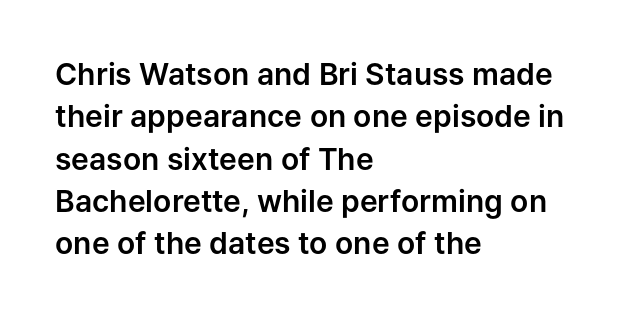
Q: Is the text italic (slanted)? A: No, it is upright.
Q: Is the typeface a serif or a sans-serif typeface? A: Sans-serif.
Q: Is the text underlined? A: No.
Q: How is the paragraph aligned? A: Left-aligned.
Q: Is the spacing between letters normal or unusually wide? A: Normal.
Q: Is the spacing between lines tight, normal or loose? A: Normal.
Q: Width (condensed, normal, or wide)? A: Normal.
Q: Stroke contrast? A: Low.
Q: x-height? A: Medium.
Q: Monospaced? A: No.
